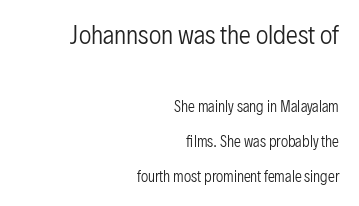
{"italic": "no", "bold": "no", "underline": "no", "align": "right", "line_spacing": "loose", "line_spacing_ratio": 2.47, "letter_spacing": "normal", "letter_spacing_em": 0.0, "larger_block": "first", "size_ratio": 1.71, "glyph_px": 24}
